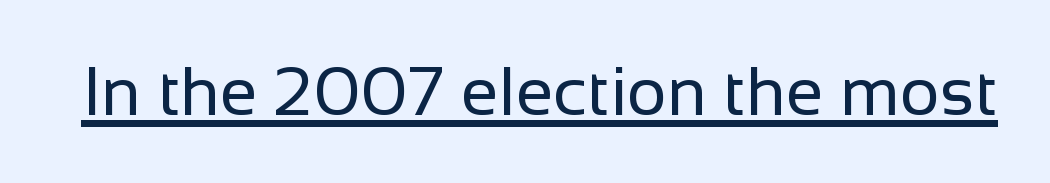
The lettering is marked with a stroke running underneath it. Each letter keeps its own natural width here, so spacing adapts to shape. Look at the tracking — it's just the regular setting, nothing added. The font is comparable to plain body text, perhaps lighter.
